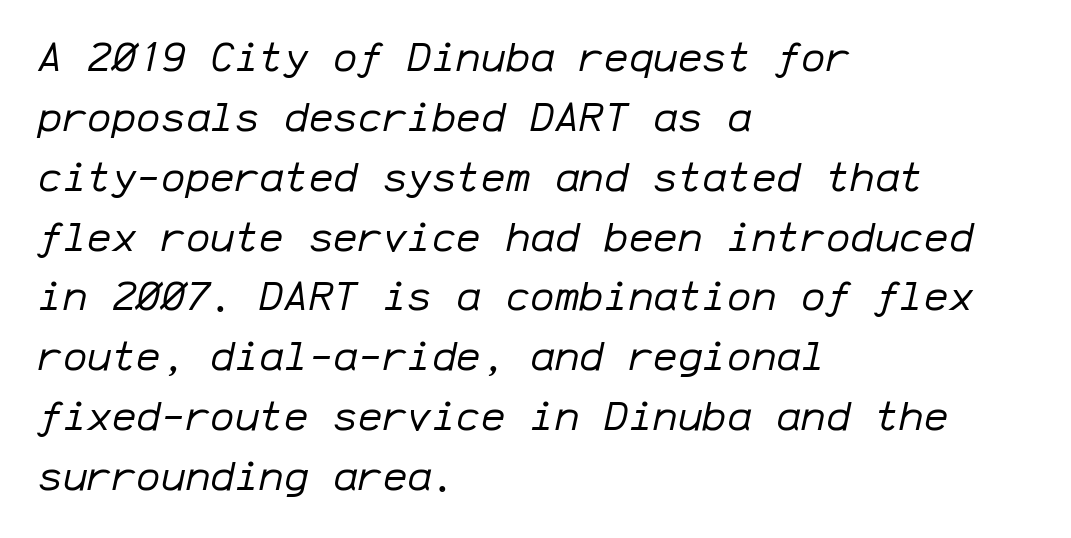
Decoration check: the copy has no underline. If you measured baseline to baseline, you'd find a middling distance. The letters march in equal steps, a hallmark of fixed-pitch type. These lines stack with their left ends in a neat column. Style check: oblique.
